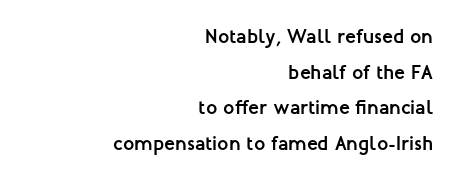
{"italic": "no", "bold": "yes", "underline": "no", "align": "right", "line_spacing_ratio": 1.78, "letter_spacing": "normal", "letter_spacing_em": 0.0, "glyph_px": 20}
